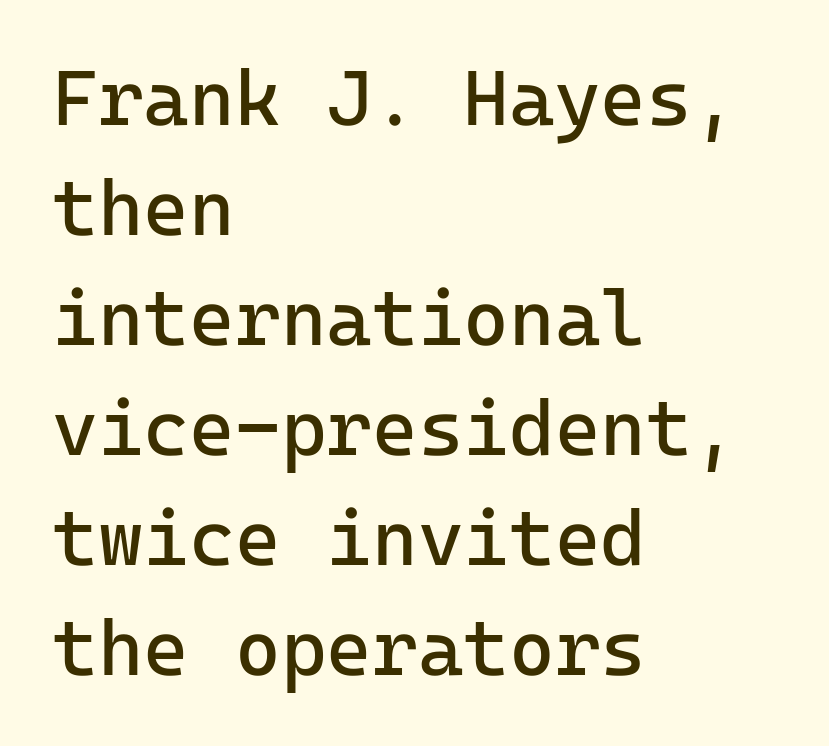
Q: Is the text bold? A: No.
Q: Is the text italic (slanted)? A: No, it is upright.
Q: Is the typeface a serif or a sans-serif typeface? A: Sans-serif.
Q: Is the text underlined? A: No.
Q: How is the paragraph aligned? A: Left-aligned.
Q: Is the spacing between letters normal or unusually wide? A: Normal.
Q: Is the spacing between lines tight, normal or loose? A: Normal.
Q: Width (condensed, normal, or wide)? A: Normal.
Q: Stroke contrast? A: Low.
Q: x-height? A: Medium.
